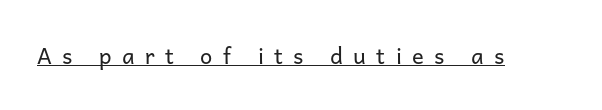
{"italic": "no", "bold": "no", "underline": "yes", "letter_spacing": "wide", "letter_spacing_em": 0.47, "glyph_px": 22}
